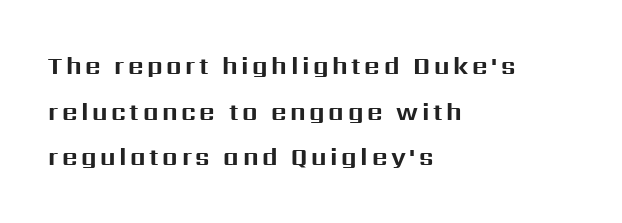
The image shows 24 px bold type, upright; set left-aligned, loose line spacing (1.9x), not underlined.
